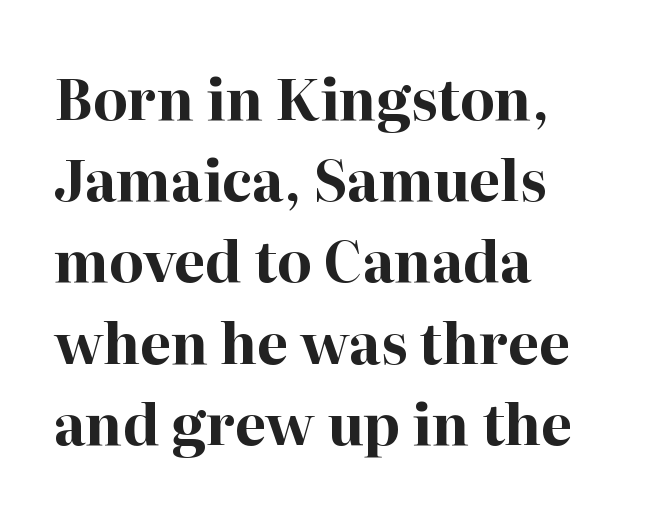
{"serif": "yes", "italic": "no", "bold": "yes", "weight": "bold", "width": "normal", "stroke_contrast": "high", "x_height": "medium", "monospaced": "no", "underline": "no", "align": "left", "line_spacing": "normal", "line_spacing_ratio": 1.45, "letter_spacing": "normal", "letter_spacing_em": 0.0, "glyph_px": 56}
